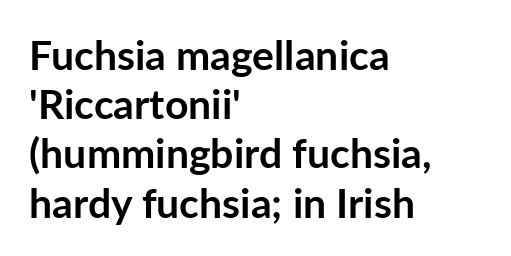
Q: Is the text bold? A: Yes.
Q: Is the text italic (slanted)? A: No, it is upright.
Q: Is the typeface a serif or a sans-serif typeface? A: Sans-serif.
Q: Is the text underlined? A: No.
Q: How is the paragraph aligned? A: Left-aligned.
Q: Is the spacing between letters normal or unusually wide? A: Normal.
Q: Width (condensed, normal, or wide)? A: Normal.
Q: Stroke contrast? A: Low.
Q: x-height? A: Medium.
Q: Monospaced? A: No.
